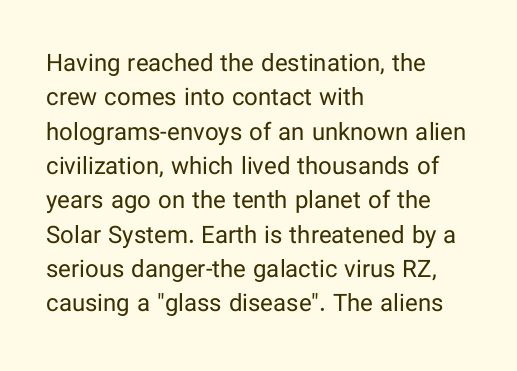
The image shows 24 px text type, upright; set left-aligned, normal line spacing (1.43x), normal letter spacing, not underlined.
